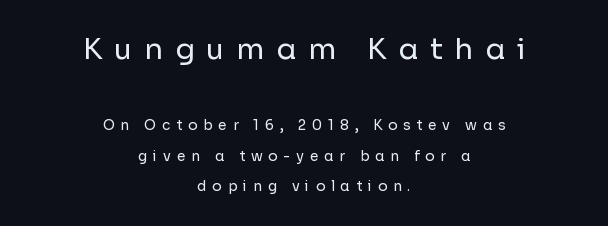
Q: Is the text bold? A: No.
Q: Is the text italic (slanted)? A: No, it is upright.
Q: Is the typeface a serif or a sans-serif typeface? A: Sans-serif.
Q: Is the text underlined? A: No.
Q: How is the paragraph aligned? A: Centered.
Q: Is the spacing between letters normal or unusually wide? A: Unusually wide.
Q: Is the spacing between lines tight, normal or loose? A: Loose.
Q: Which block of text is set in a larger size, the first (top) or the second (bottom)? A: The first (top) one.
Q: Width (condensed, normal, or wide)? A: Normal.
Q: Stroke contrast? A: Low.
Q: x-height? A: Medium.
Q: Monospaced? A: No.
